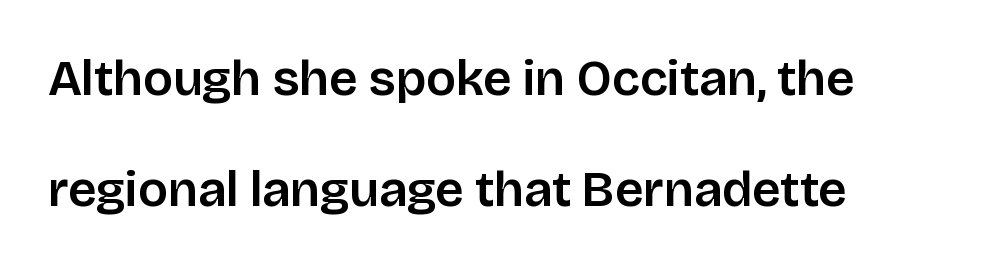
The image shows 50 px sans-serif type, upright; set left-aligned, loose line spacing (2.23x), normal letter spacing, not underlined; low stroke contrast and a large x-height.
